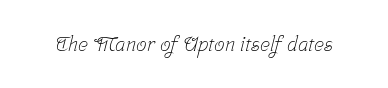
Q: Is the text bold? A: No.
Q: Is the text underlined? A: No.
Q: Is the spacing between letters normal or unusually wide? A: Normal.
